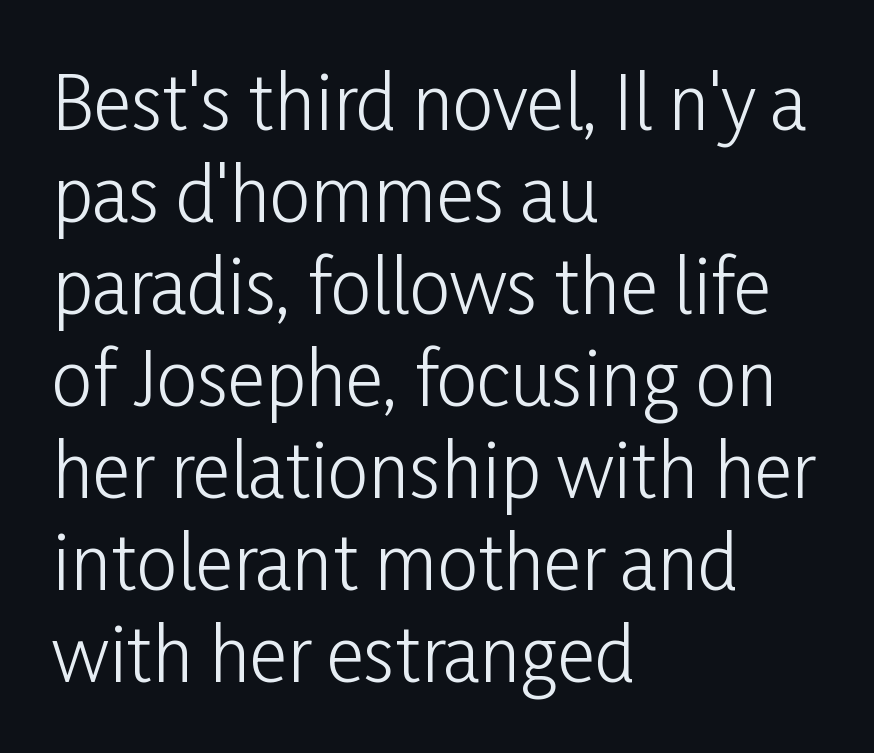
The image shows 73 px light, condensed sans-serif type, upright; set left-aligned, normal line spacing (1.26x), normal letter spacing, not underlined; low stroke contrast and a medium x-height.
